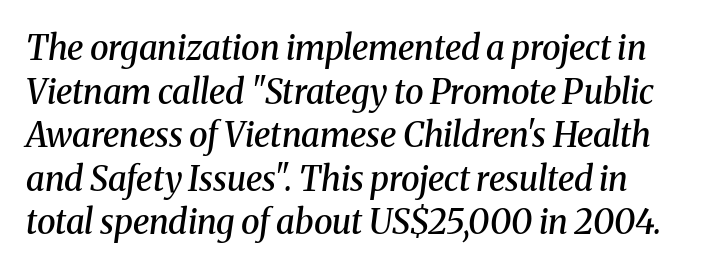
The image shows 34 px semibold serif type, italic (leaning right); set normal line spacing (1.28x), normal letter spacing, not underlined; medium stroke contrast and a medium x-height.
